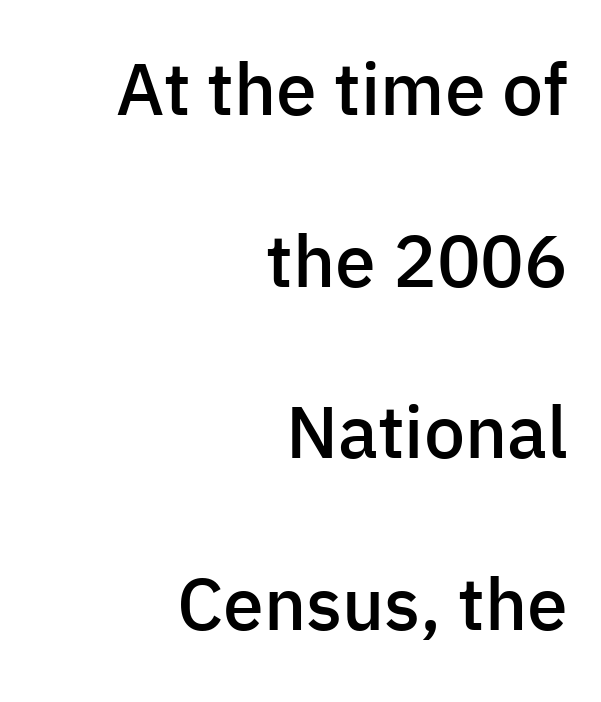
{"serif": "no", "italic": "no", "bold": "semi", "weight": "semibold", "width": "normal", "stroke_contrast": "low", "x_height": "medium", "monospaced": "no", "underline": "no", "align": "right", "line_spacing": "loose", "line_spacing_ratio": 2.35, "letter_spacing": "normal", "letter_spacing_em": 0.0, "glyph_px": 73}
